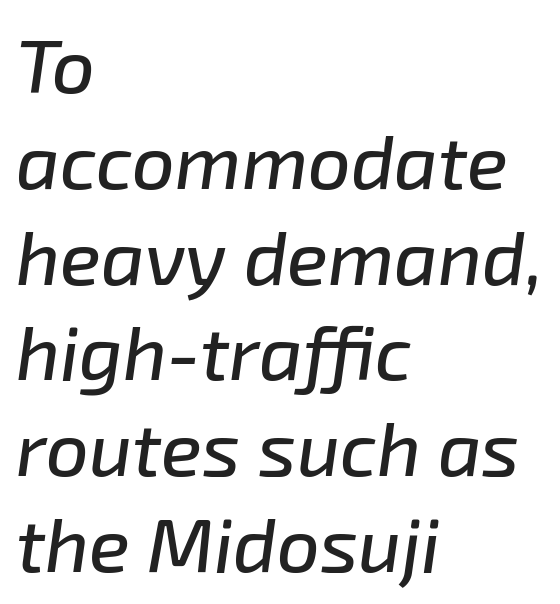
It's the slanting kind of type. The glyphs are unaccompanied by any horizontal stroke below them. Spacing between characters is what you'd get straight out of the box. The setting favours the left margin, as ordinary paragraphs usually do. The passage shown is typed in a proportional face where columns would drift. These lines sit exactly where default settings would place them.
